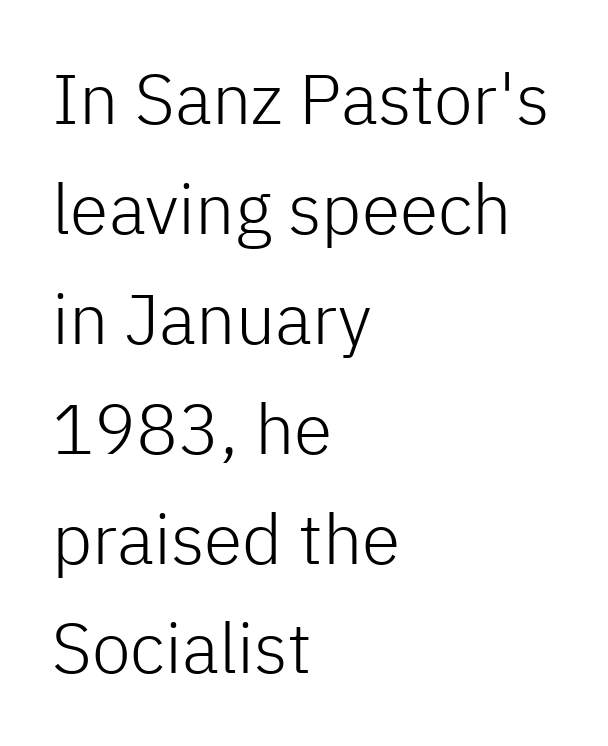
The image shows 70 px light sans-serif type, upright; set left-aligned, normal line spacing (1.57x), normal letter spacing, not underlined; low stroke contrast and a medium x-height.
